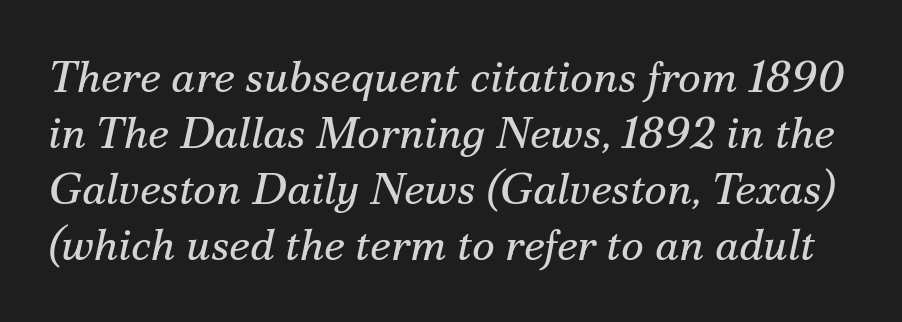
The image shows 44 px regular-weight serif type, italic (leaning right); set normal line spacing (1.27x), normal letter spacing, not underlined; medium stroke contrast and a small x-height.
